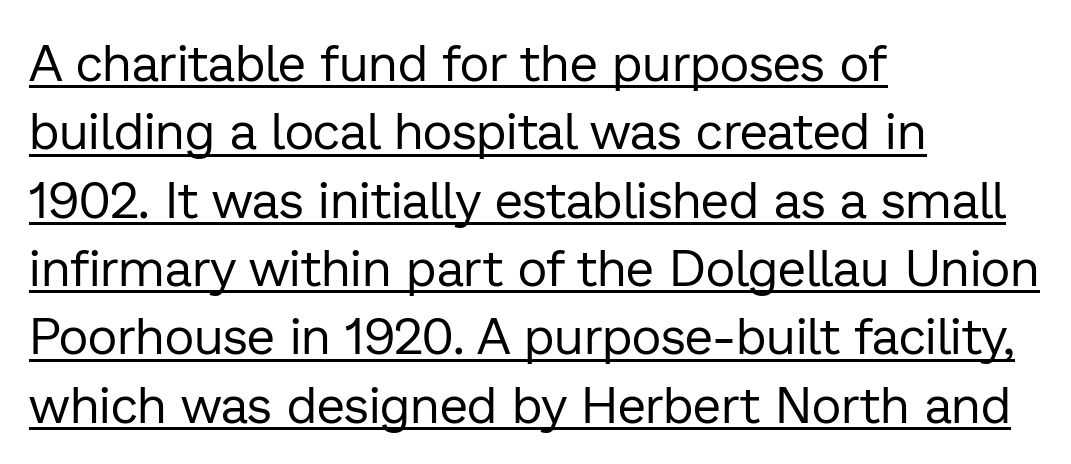
Q: Is the text bold? A: No.
Q: Is the text italic (slanted)? A: No, it is upright.
Q: Is the typeface a serif or a sans-serif typeface? A: Sans-serif.
Q: Is the text underlined? A: Yes.
Q: How is the paragraph aligned? A: Left-aligned.
Q: Is the spacing between letters normal or unusually wide? A: Normal.
Q: Is the spacing between lines tight, normal or loose? A: Normal.
Q: Width (condensed, normal, or wide)? A: Normal.
Q: Stroke contrast? A: Low.
Q: x-height? A: Medium.
Q: Monospaced? A: No.
